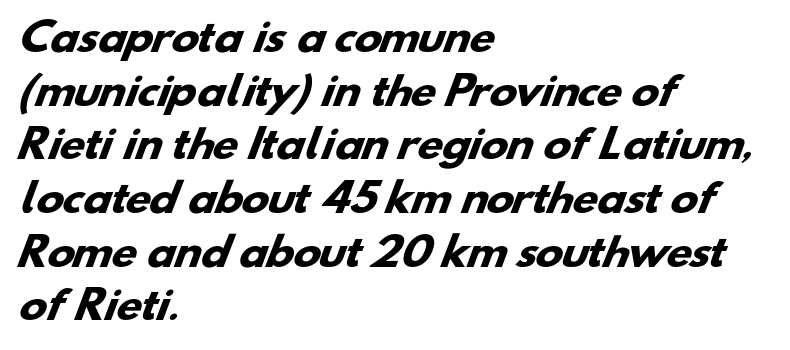
The image shows 37 px heavy, wide sans-serif type; set left-aligned, normal line spacing (1.45x), normal letter spacing, not underlined; low stroke contrast and a small x-height.
